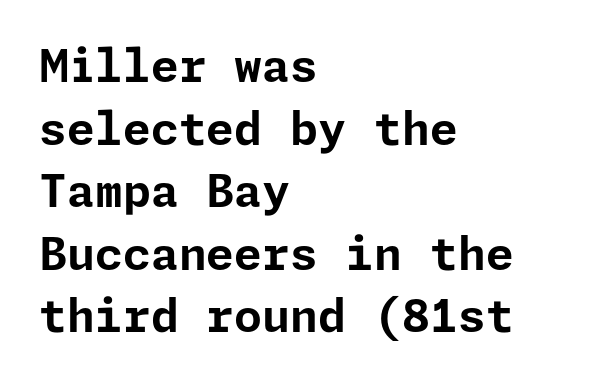
{"serif": "no", "italic": "no", "bold": "yes", "weight": "bold", "width": "normal", "stroke_contrast": "low", "x_height": "medium", "underline": "no", "align": "left", "line_spacing": "normal", "line_spacing_ratio": 1.39, "letter_spacing": "normal", "letter_spacing_em": 0.0, "glyph_px": 45}
